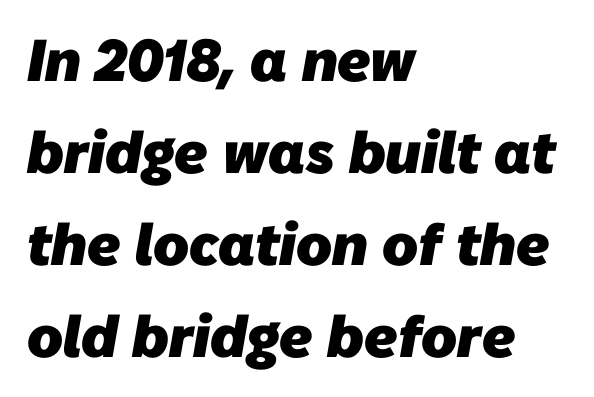
{"serif": "no", "bold": "yes", "weight": "heavy", "width": "normal", "stroke_contrast": "low", "x_height": "medium", "monospaced": "no", "underline": "no", "align": "left", "line_spacing": "normal", "line_spacing_ratio": 1.56, "letter_spacing": "normal", "letter_spacing_em": 0.0, "glyph_px": 59}
